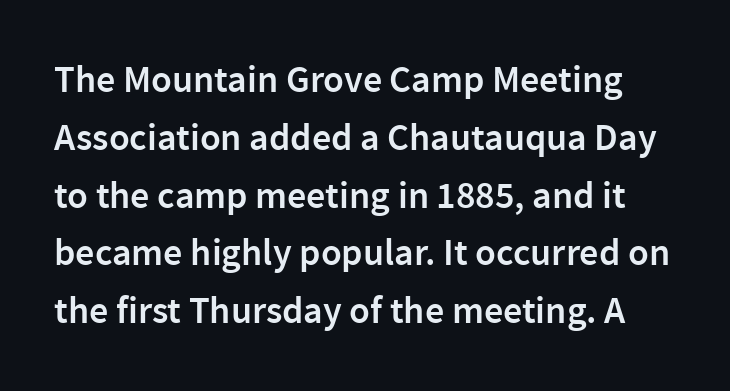
What kind of face is this? One without serifs — a sans. Default kerning and tracking; the words read as compact shapes. The gap between lines stays unmarked. Each letter keeps its own natural width here, so spacing adapts to shape. A semibold gives these letters moderate extra thickness, short of bold.
